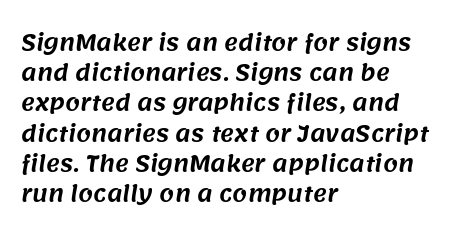
{"underline": "no", "align": "left", "line_spacing": "normal", "line_spacing_ratio": 1.44, "letter_spacing": "normal", "letter_spacing_em": 0.0, "glyph_px": 21}
